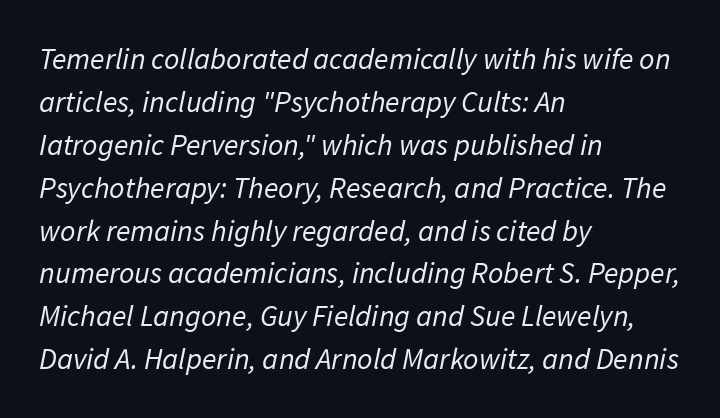
{"serif": "no", "bold": "no", "weight": "regular", "width": "normal", "stroke_contrast": "low", "x_height": "medium", "monospaced": "no", "underline": "no", "align": "left", "line_spacing": "normal", "line_spacing_ratio": 1.43, "letter_spacing": "normal", "letter_spacing_em": 0.0, "glyph_px": 30}
